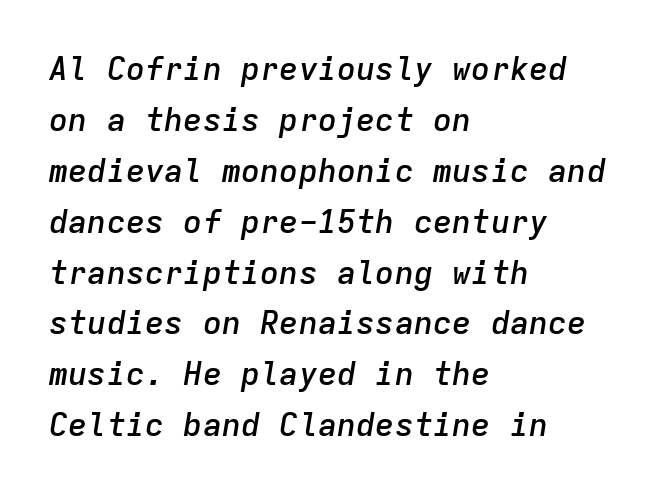
{"italic": "yes", "lean": "right", "slant_degrees": 9, "bold": "semi", "weight": "semibold", "width": "normal", "stroke_contrast": "low", "x_height": "medium", "monospaced": "yes", "underline": "no", "align": "left", "line_spacing": "normal", "line_spacing_ratio": 1.59, "letter_spacing": "normal", "letter_spacing_em": 0.0, "glyph_px": 32}
